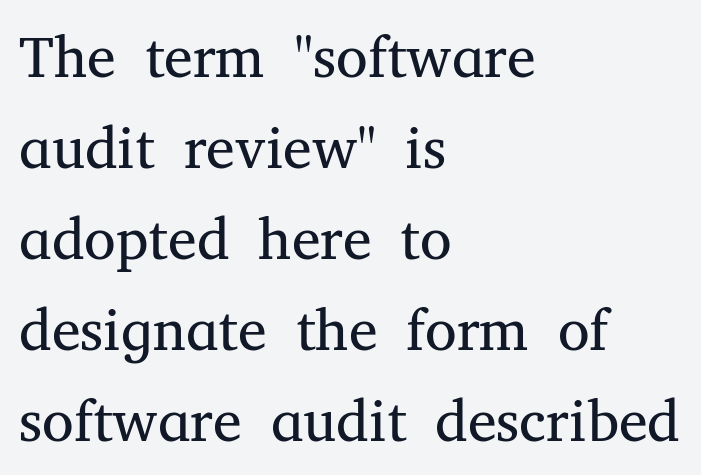
The image shows 58 px regular-weight serif type, upright; set left-aligned, normal line spacing (1.57x), normal letter spacing, not underlined; medium stroke contrast and a medium x-height.
